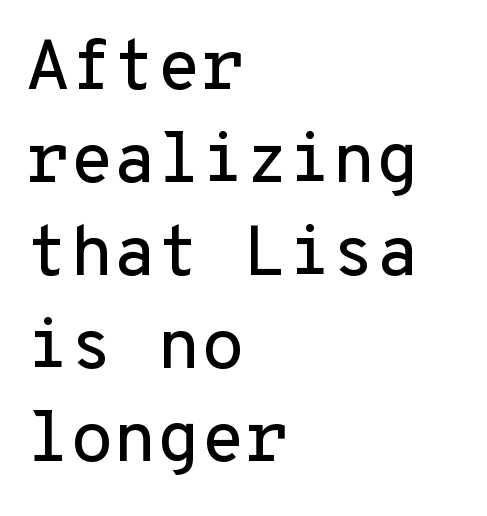
{"serif": "no", "italic": "no", "width": "normal", "stroke_contrast": "low", "x_height": "medium", "monospaced": "yes", "underline": "no", "align": "left", "line_spacing": "normal", "line_spacing_ratio": 1.31, "letter_spacing": "normal", "letter_spacing_em": 0.0, "glyph_px": 71}
